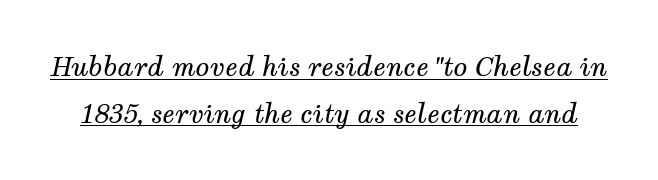
{"italic": "yes", "lean": "right", "slant_degrees": 12, "bold": "no", "underline": "yes", "line_spacing_ratio": 1.79, "letter_spacing": "normal", "letter_spacing_em": 0.0, "glyph_px": 26}
